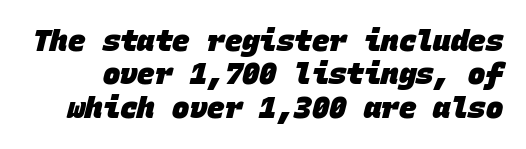
The image shows 29 px heavy sans-serif type, monospaced; set tight line spacing (1.15x), normal letter spacing, not underlined; low stroke contrast and a large x-height.
